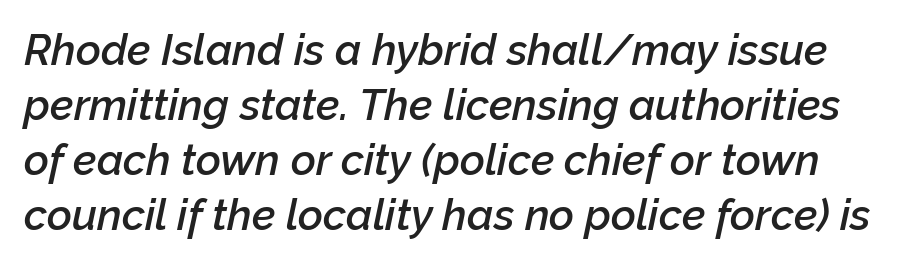
{"italic": "yes", "lean": "right", "slant_degrees": 12, "bold": "semi", "weight": "semibold", "width": "normal", "stroke_contrast": "low", "x_height": "medium", "monospaced": "no", "underline": "no", "line_spacing": "normal", "line_spacing_ratio": 1.28, "letter_spacing": "normal", "letter_spacing_em": 0.0, "glyph_px": 43}
